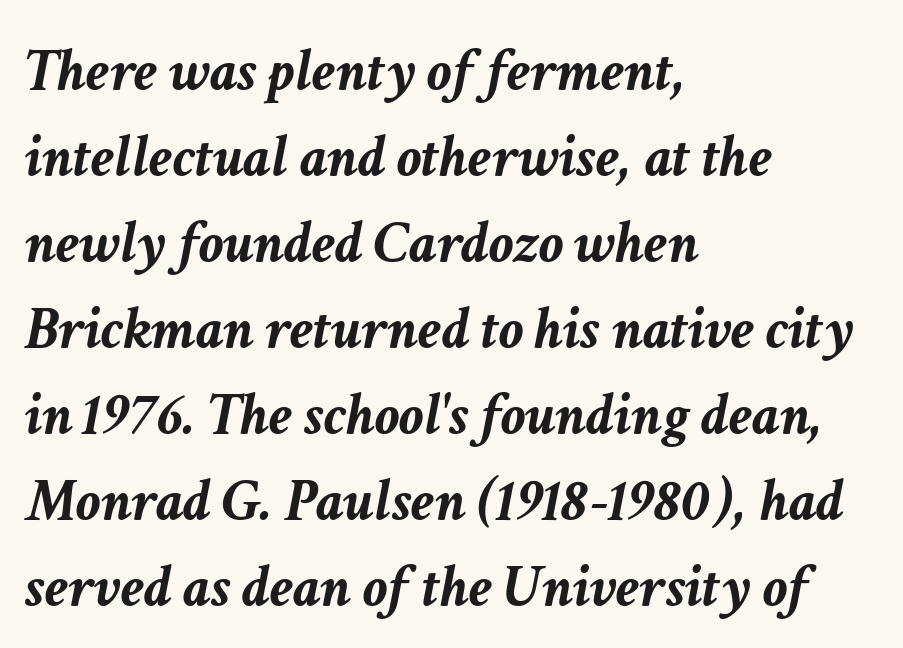
{"italic": "yes", "lean": "right", "slant_degrees": 11, "bold": "yes", "weight": "semibold", "width": "normal", "stroke_contrast": "low", "x_height": "medium", "monospaced": "no", "underline": "no", "align": "left", "line_spacing": "normal", "line_spacing_ratio": 1.41, "letter_spacing": "normal", "letter_spacing_em": 0.0, "glyph_px": 61}
